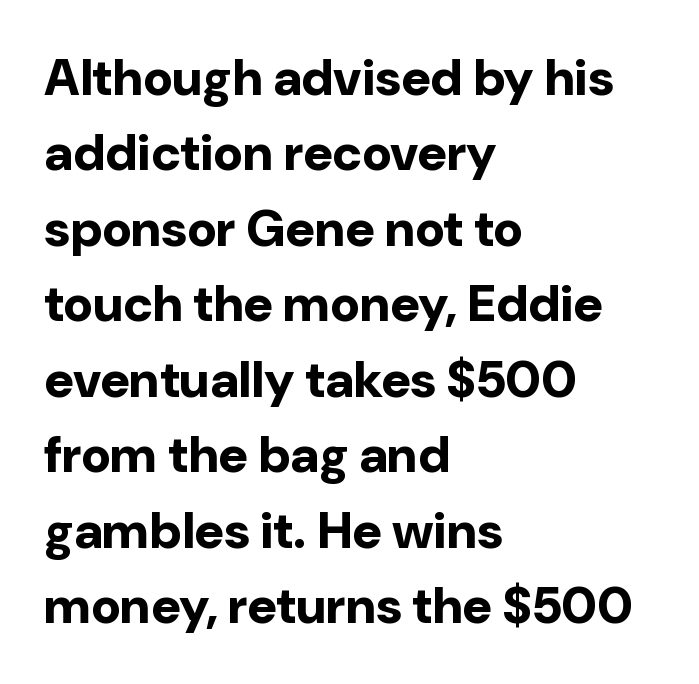
{"serif": "no", "italic": "no", "bold": "yes", "weight": "bold", "width": "normal", "stroke_contrast": "low", "x_height": "medium", "monospaced": "no", "underline": "no", "align": "left", "line_spacing": "normal", "line_spacing_ratio": 1.48, "letter_spacing": "normal", "letter_spacing_em": 0.0, "glyph_px": 51}
